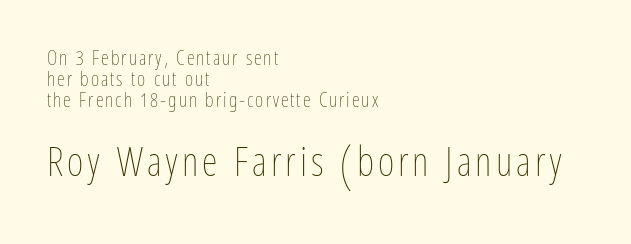
A light-to-regular cut is what we see here. A typesetter would call this leading minimal, almost set solid. Every character sits straight up, as roman type does. This sample is left-justified, so line endings fall wherever the words run out. These lines are rendered in a variable-pitch font.
